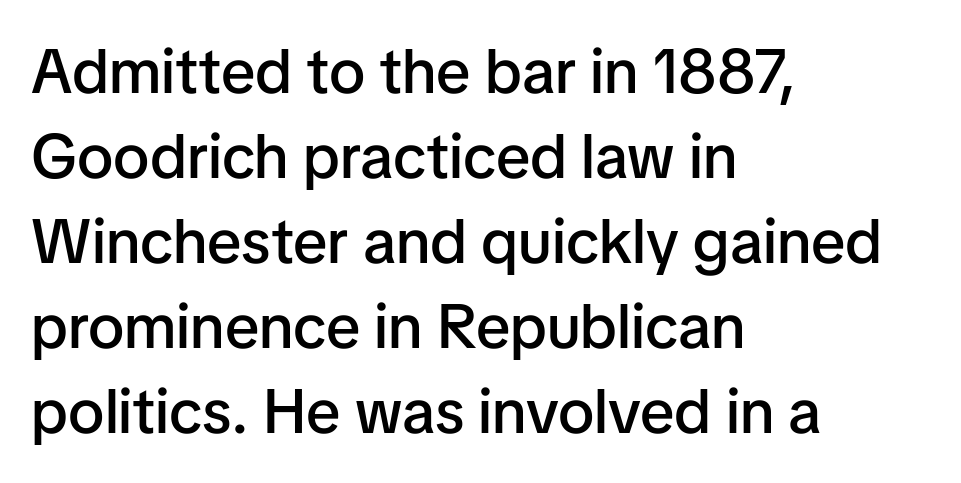
The letters are semibold — heavier than regular but short of a full bold. Unlike italic type, these characters show no tilt at all. Vertical spacing — default. You could not count columns in this text — the font is proportionally spaced. Stroke terminals: plain, sans-serif.
